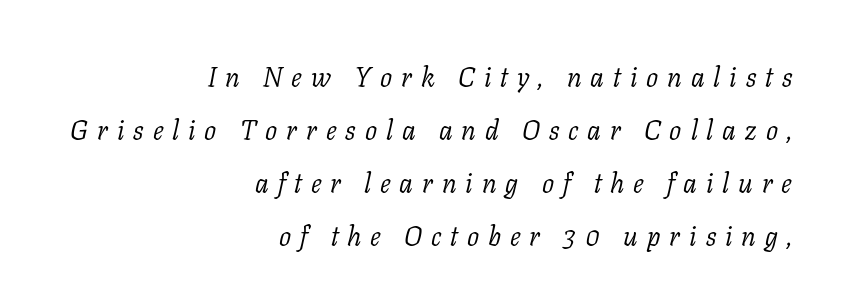
Q: Is the text bold? A: No.
Q: Is the text italic (slanted)? A: Yes, it leans right by about 11 degrees.
Q: Is the text underlined? A: No.
Q: How is the paragraph aligned? A: Right-aligned.
Q: Is the spacing between letters normal or unusually wide? A: Unusually wide.
Q: Is the spacing between lines tight, normal or loose? A: Loose.
